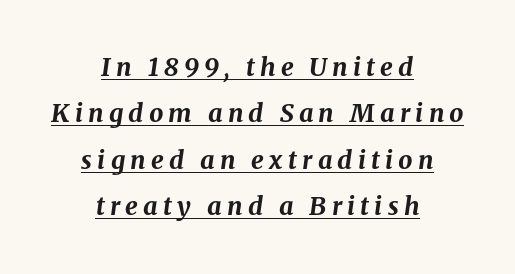
The image shows 25 px bold type, italic (leaning right); set centered, line spacing 1.86x, unusually wide letter spacing (+0.21 em), underlined.
